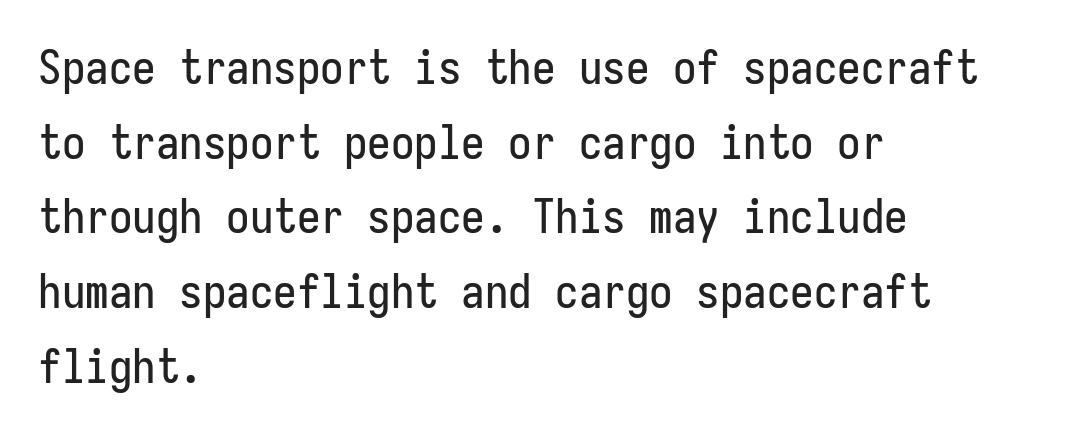
The image shows 47 px condensed sans-serif type, upright, monospaced; set left-aligned, normal line spacing (1.59x), normal letter spacing, not underlined; low stroke contrast and a medium x-height.
